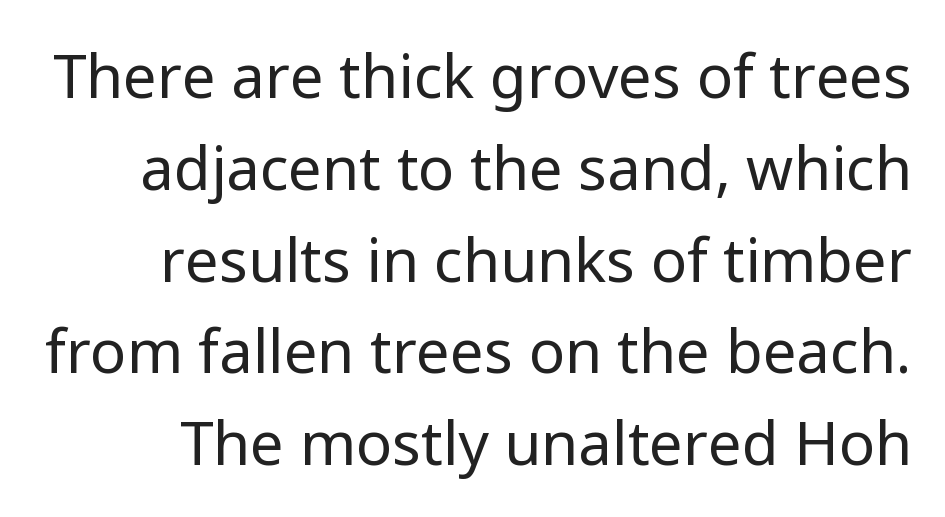
{"serif": "no", "italic": "no", "bold": "no", "weight": "regular", "width": "normal", "stroke_contrast": "low", "x_height": "medium", "monospaced": "no", "underline": "no", "line_spacing": "normal", "line_spacing_ratio": 1.53, "letter_spacing": "normal", "letter_spacing_em": 0.0, "glyph_px": 60}
